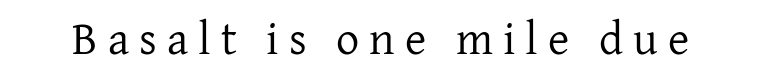
Quick note: underline off. A roman cut, with each character standing at attention. Typographically, this falls in the serif category. What stands out about the letter spacing? Its width — letters are far apart. A quiet, ordinary-to-light weight characterises the typeface.
